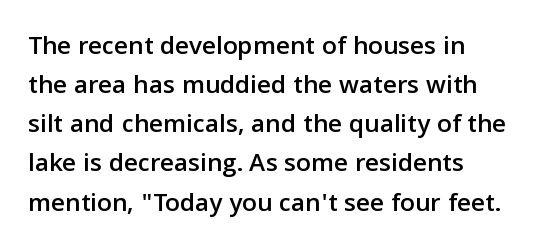
Does the leading feel generous? No, just average. Each row of text sits above clean, open space. You can tell it's not italic because the verticals are truly vertical. Honestly, the letter spacing is just normal — you wouldn't notice it.
